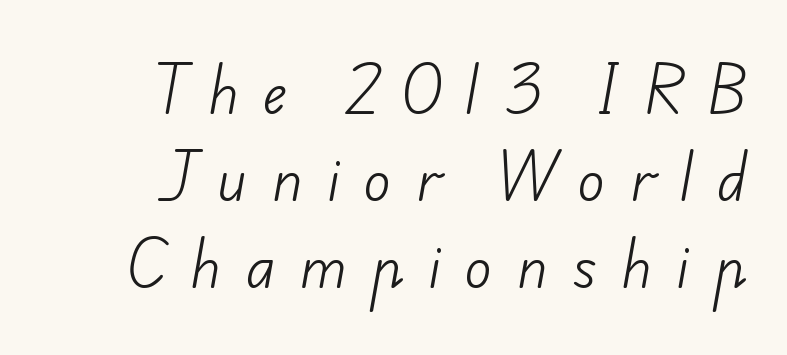
A quiet, ordinary-to-light weight characterises the typeface. The setting favours the right margin, as signatures and pull-quotes sometimes do. Look at the bottom of the vertical strokes: they stop flat, with no serifs. Underline: absent.
